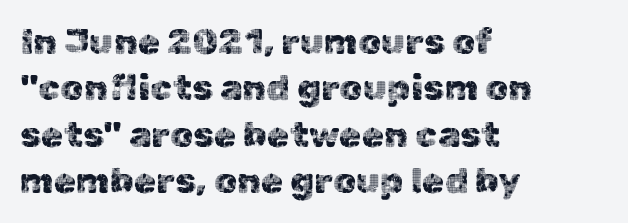
{"serif": "no", "italic": "no", "width": "normal", "x_height": "medium", "monospaced": "no", "underline": "no", "align": "left", "line_spacing": "normal", "line_spacing_ratio": 1.29, "letter_spacing": "normal", "letter_spacing_em": 0.0, "glyph_px": 36}
